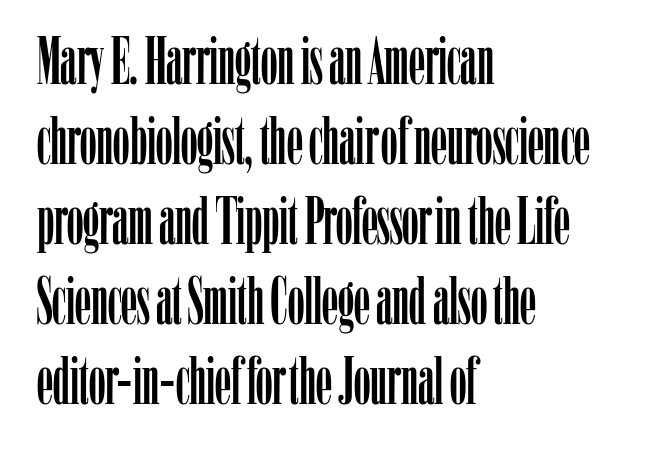
The paragraph has a hard left edge and a soft right edge. Check the space under the baseline: it is left empty. Is this a fixed-width face? No — the glyphs have proportional, varying widths. The face used here is rendered with its standard letterfit. The rendering shows small feet on the letterforms — a serif design. Posture: vertical.
